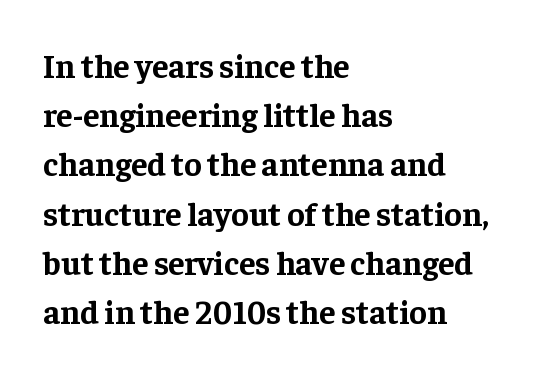
I'd call this a serif setting — the letters wear small feet. Check the space under the baseline: it is left empty. Does the weight exceed regular? Yes, all the way to bold. Note the varied advance widths — an 'i' is clearly narrower than an 'm'.
